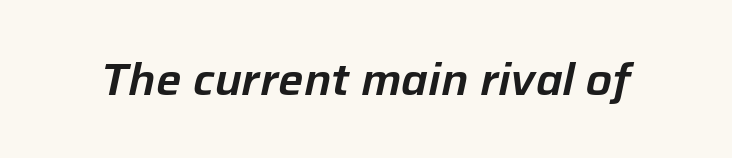
The image shows 45 px text type, italic (leaning right); set normal letter spacing, not underlined; low stroke contrast and a medium x-height.
